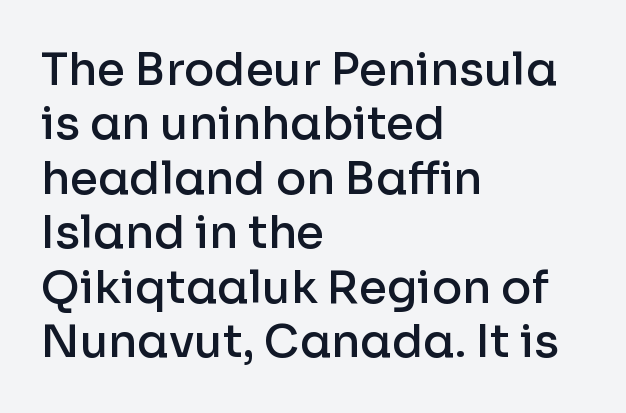
The image shows 45 px semibold sans-serif type, upright; set left-aligned, line spacing 1.21x, normal letter spacing, not underlined; low stroke contrast and a medium x-height.
